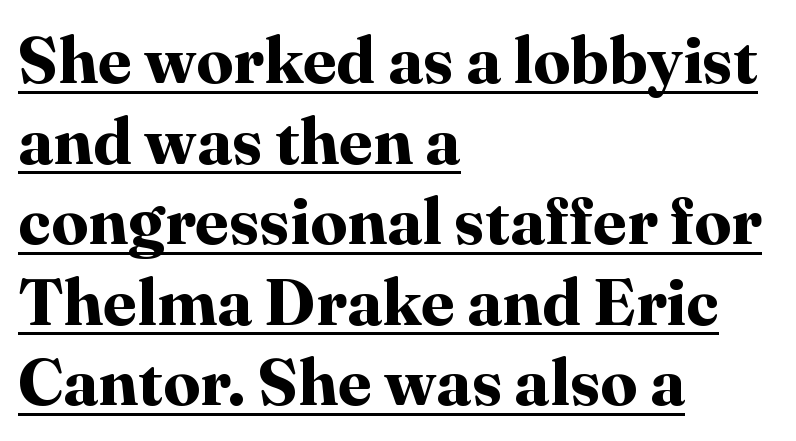
{"serif": "yes", "italic": "no", "bold": "yes", "weight": "bold", "width": "normal", "stroke_contrast": "high", "x_height": "medium", "monospaced": "no", "underline": "yes", "align": "left", "line_spacing_ratio": 1.22, "letter_spacing": "normal", "letter_spacing_em": 0.0, "glyph_px": 66}
